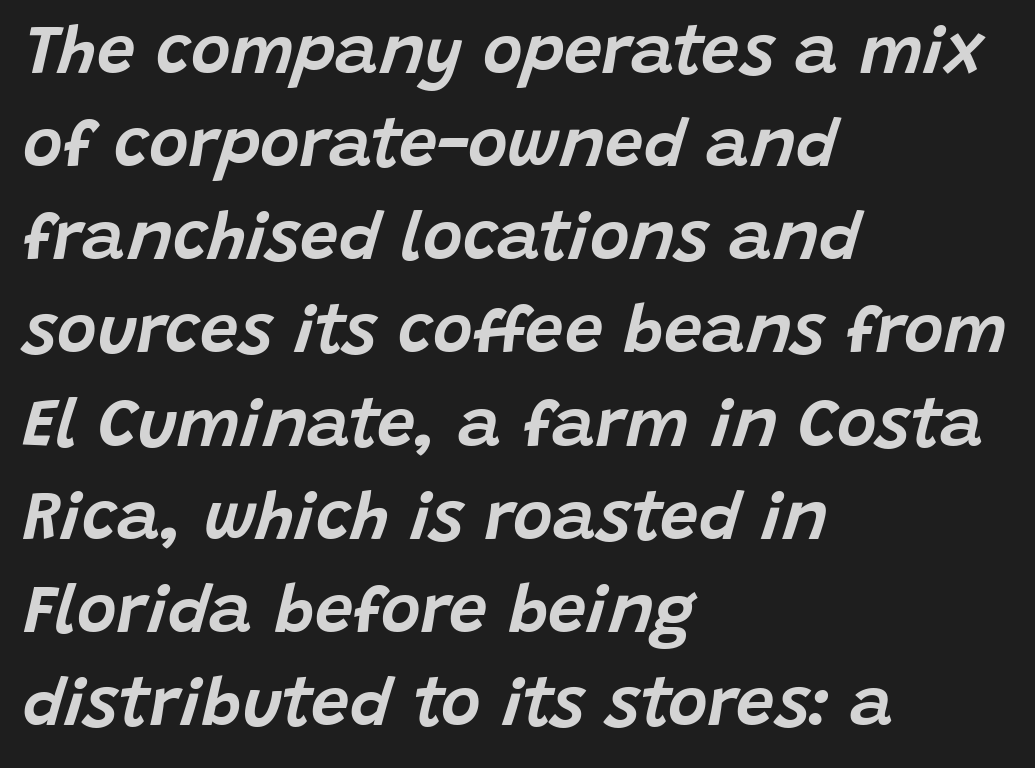
The image shows 68 px text type, italic (leaning right); set left-aligned, normal line spacing (1.37x), normal letter spacing, not underlined; low stroke contrast and a large x-height.
